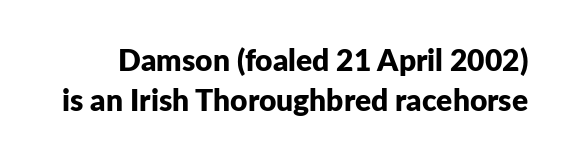
The text was rendered using a sans face with plain stroke endings. Each glyph is drawn with heavy, bold strokes. A typesetter would call this proportional, since set widths differ per character. Notice how descenders clear the ascenders below comfortably — that's standard leading. Just letters on the line, the space beneath them empty. Tall strokes in this sample are plumb rather than angled.
